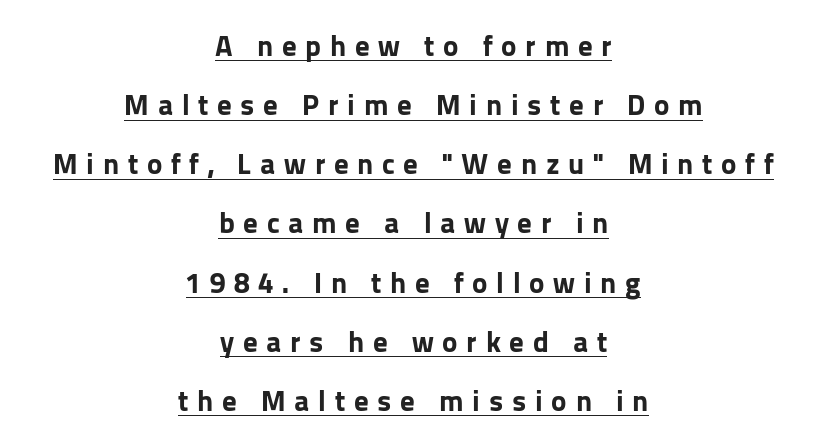
Q: Is the text bold? A: Yes.
Q: Is the text italic (slanted)? A: No, it is upright.
Q: Is the typeface a serif or a sans-serif typeface? A: Sans-serif.
Q: Is the text underlined? A: Yes.
Q: How is the paragraph aligned? A: Centered.
Q: Is the spacing between letters normal or unusually wide? A: Unusually wide.
Q: Is the spacing between lines tight, normal or loose? A: Loose.
Q: Width (condensed, normal, or wide)? A: Normal.
Q: Stroke contrast? A: Low.
Q: x-height? A: Medium.
Q: Monospaced? A: No.
